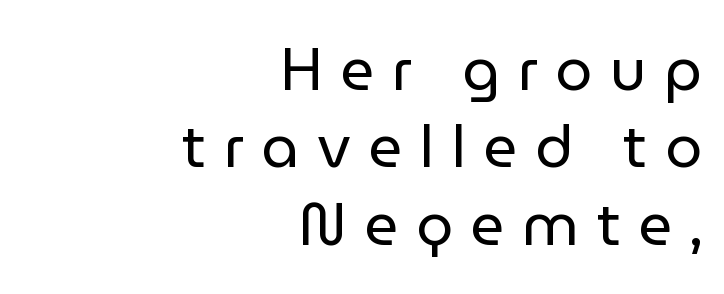
Q: Is the text bold? A: No.
Q: Is the text italic (slanted)? A: No, it is upright.
Q: Is the typeface a serif or a sans-serif typeface? A: Sans-serif.
Q: Is the text underlined? A: No.
Q: How is the paragraph aligned? A: Right-aligned.
Q: Is the spacing between letters normal or unusually wide? A: Unusually wide.
Q: Is the spacing between lines tight, normal or loose? A: Normal.
Q: Width (condensed, normal, or wide)? A: Normal.
Q: Stroke contrast? A: Low.
Q: x-height? A: Medium.
Q: Monospaced? A: No.
